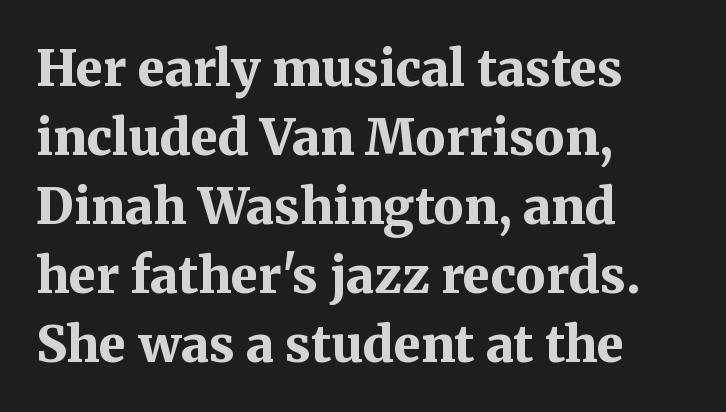
Q: Is the text bold? A: Yes.
Q: Is the text italic (slanted)? A: No, it is upright.
Q: Is the typeface a serif or a sans-serif typeface? A: Serif.
Q: Is the text underlined? A: No.
Q: How is the paragraph aligned? A: Left-aligned.
Q: Is the spacing between letters normal or unusually wide? A: Normal.
Q: Is the spacing between lines tight, normal or loose? A: Normal.
Q: Width (condensed, normal, or wide)? A: Normal.
Q: Stroke contrast? A: Medium.
Q: x-height? A: Medium.
Q: Monospaced? A: No.
